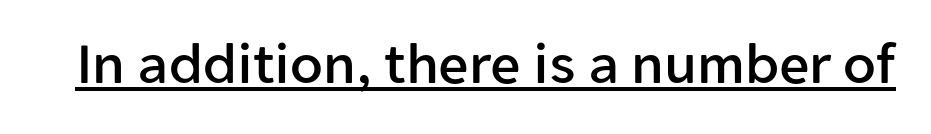
The image shows 60 px sans-serif type, upright; set normal letter spacing, underlined; low stroke contrast and a medium x-height.
